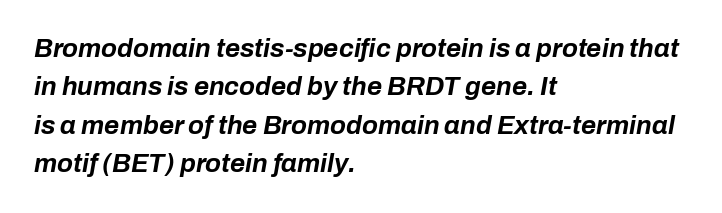
The letters sit at their default tracking, neither squeezed nor spread. Typeset ragged right — the left edge is the straight one. The font's italic variant was chosen for this text. Words float on clear page, feet unadorned. Interline gaps are of average width in this sample.
